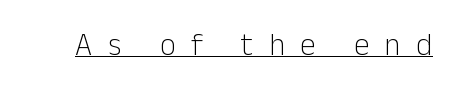
Q: Is the text bold? A: No.
Q: Is the text italic (slanted)? A: No, it is upright.
Q: Is the typeface a serif or a sans-serif typeface? A: Sans-serif.
Q: Is the text underlined? A: Yes.
Q: Is the spacing between letters normal or unusually wide? A: Unusually wide.
Q: Width (condensed, normal, or wide)? A: Normal.
Q: Stroke contrast? A: Low.
Q: x-height? A: Medium.
Q: Monospaced? A: No.
